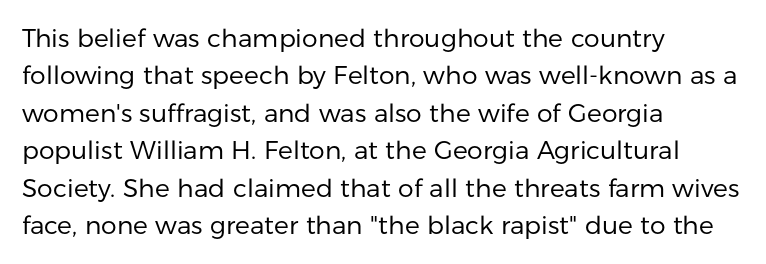
{"italic": "no", "bold": "no", "underline": "no", "align": "left", "line_spacing": "normal", "line_spacing_ratio": 1.5, "letter_spacing": "normal", "letter_spacing_em": 0.0, "glyph_px": 25}
